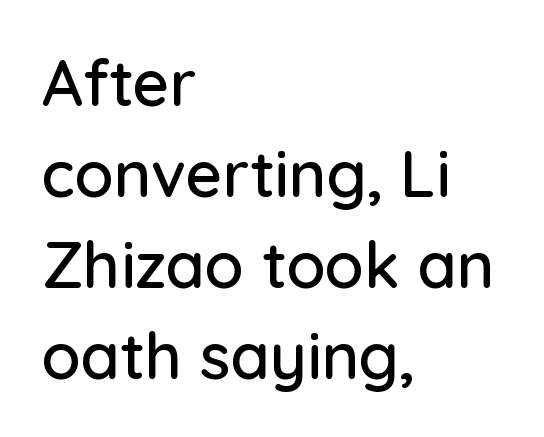
The image shows 64 px sans-serif type, upright; set left-aligned, normal line spacing (1.42x), normal letter spacing, not underlined; low stroke contrast and a medium x-height.
